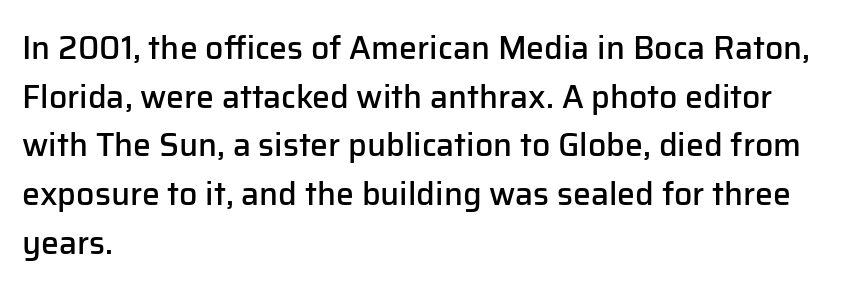
The image shows 32 px semibold sans-serif type, upright; set left-aligned, normal line spacing (1.52x), normal letter spacing, not underlined; low stroke contrast and a medium x-height.
